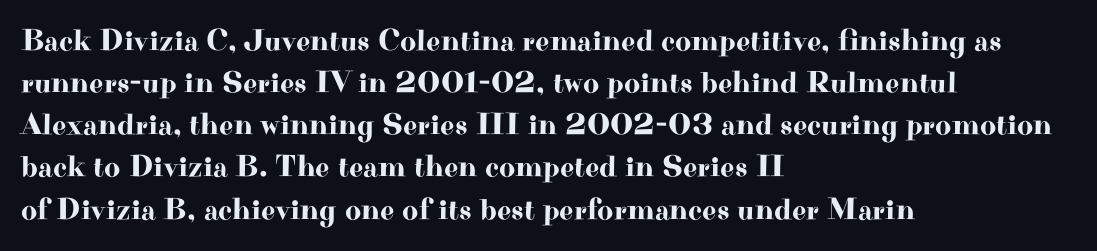
Q: Is the text italic (slanted)? A: No, it is upright.
Q: Is the typeface a serif or a sans-serif typeface? A: Serif.
Q: Is the text underlined? A: No.
Q: How is the paragraph aligned? A: Left-aligned.
Q: Is the spacing between letters normal or unusually wide? A: Normal.
Q: Is the spacing between lines tight, normal or loose? A: Normal.
Q: Width (condensed, normal, or wide)? A: Wide.
Q: Stroke contrast? A: High.
Q: x-height? A: Small.
Q: Monospaced? A: No.
